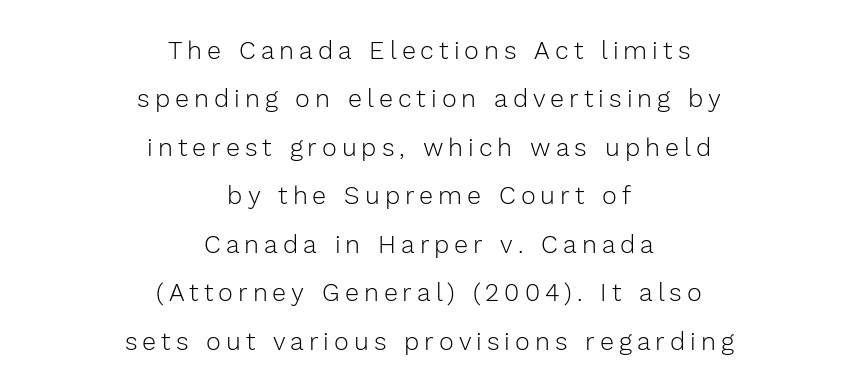
The image shows 25 px text type, upright; set centered, loose line spacing (1.94x), unusually wide letter spacing (+0.2 em), not underlined.
